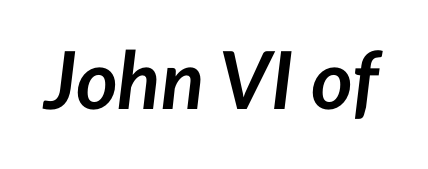
Q: Is the text bold? A: Yes.
Q: Is the text italic (slanted)? A: Yes, it leans right by about 7 degrees.
Q: Is the text underlined? A: No.
Q: Is the spacing between letters normal or unusually wide? A: Normal.
Q: Width (condensed, normal, or wide)? A: Normal.
Q: Stroke contrast? A: Low.
Q: x-height? A: Medium.
Q: Monospaced? A: No.
